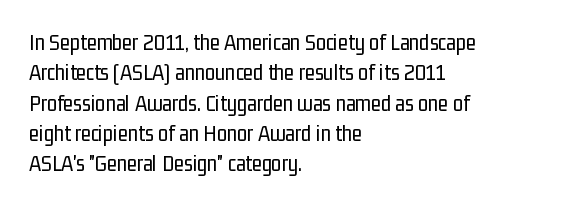
Q: Is the text bold? A: No.
Q: Is the text italic (slanted)? A: No, it is upright.
Q: Is the text underlined? A: No.
Q: How is the paragraph aligned? A: Left-aligned.
Q: Is the spacing between letters normal or unusually wide? A: Normal.
Q: Is the spacing between lines tight, normal or loose? A: Normal.
